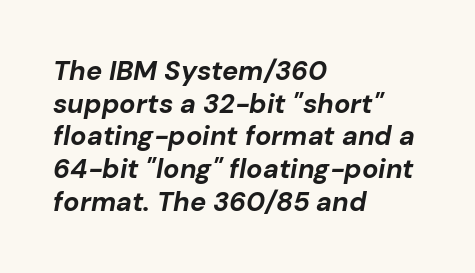
The image shows 27 px bold type, italic (leaning right); set left-aligned, line spacing 1.21x, normal letter spacing, not underlined.
